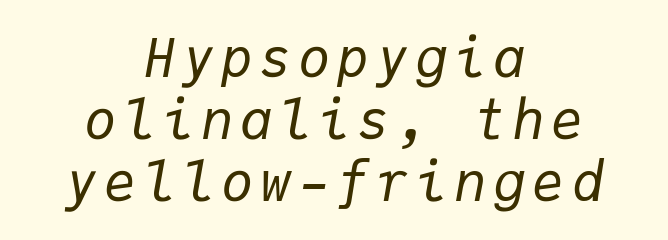
The image shows 54 px regular-weight type, italic (leaning right), monospaced; set centered, tight line spacing (1.15x), not underlined; low stroke contrast and a medium x-height.
